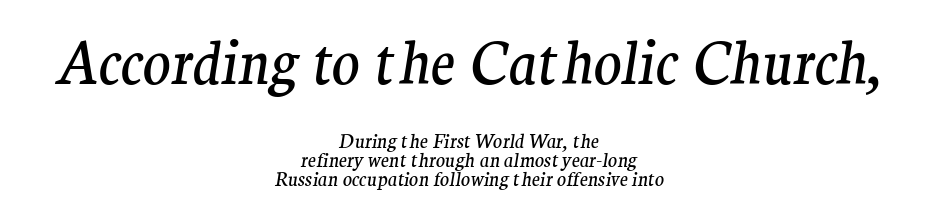
The image shows 58 px regular-weight serif type, italic (leaning right); set centered, tight line spacing (1.0x), normal letter spacing, not underlined; the first (top) block is 3.05x larger; medium stroke contrast and a medium x-height.
